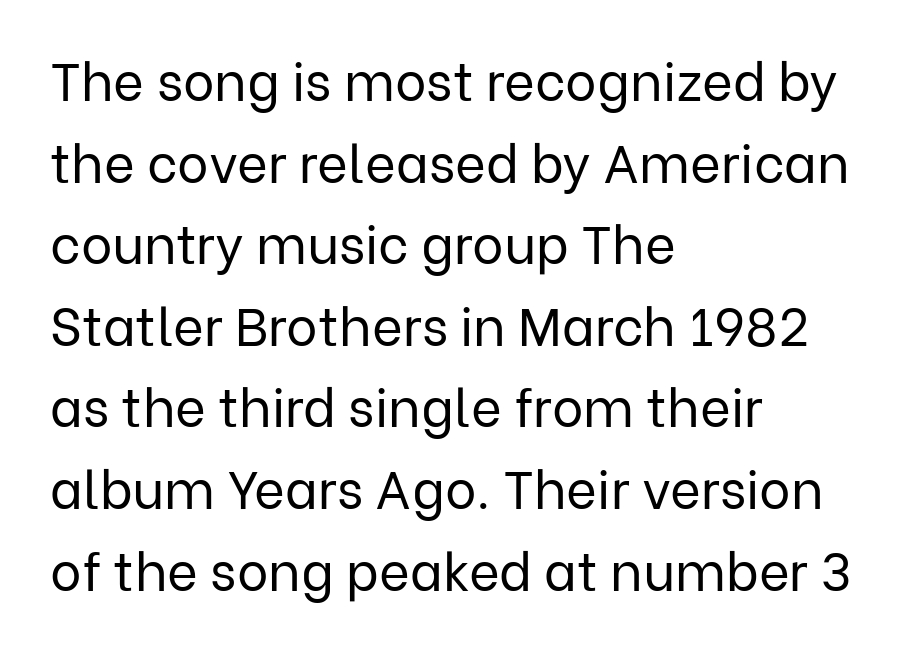
{"serif": "no", "italic": "no", "bold": "no", "weight": "regular", "width": "normal", "stroke_contrast": "low", "x_height": "medium", "monospaced": "no", "underline": "no", "align": "left", "line_spacing": "normal", "line_spacing_ratio": 1.54, "letter_spacing": "normal", "letter_spacing_em": 0.0, "glyph_px": 53}
